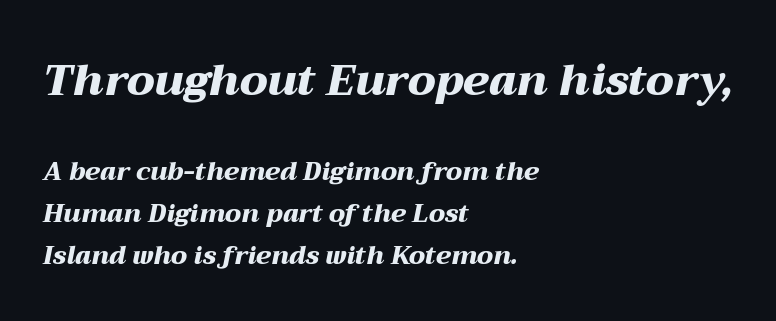
The image shows 43 px heavy, wide type, italic (leaning right); set left-aligned, normal line spacing (1.68x), normal letter spacing, not underlined; the first (top) block is 1.72x larger; medium stroke contrast and a medium x-height.
